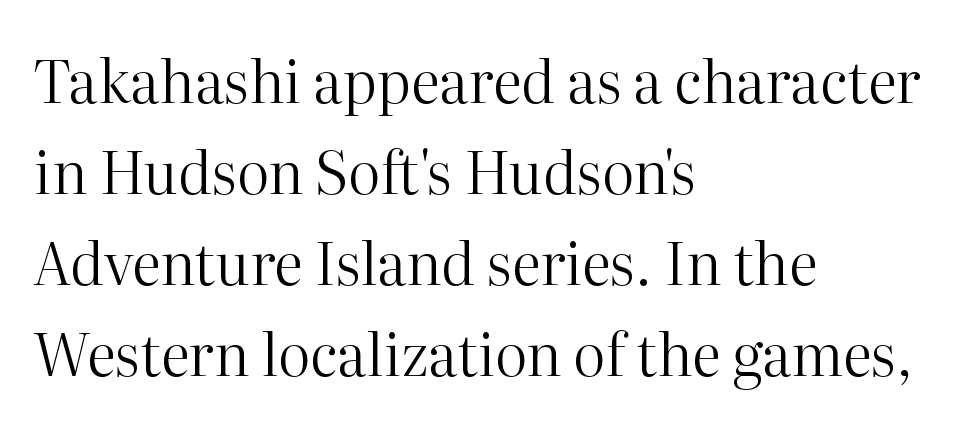
{"serif": "yes", "italic": "no", "bold": "no", "weight": "regular", "width": "normal", "stroke_contrast": "high", "x_height": "medium", "monospaced": "no", "underline": "no", "align": "left", "line_spacing": "normal", "line_spacing_ratio": 1.57, "letter_spacing": "normal", "letter_spacing_em": 0.0, "glyph_px": 58}
